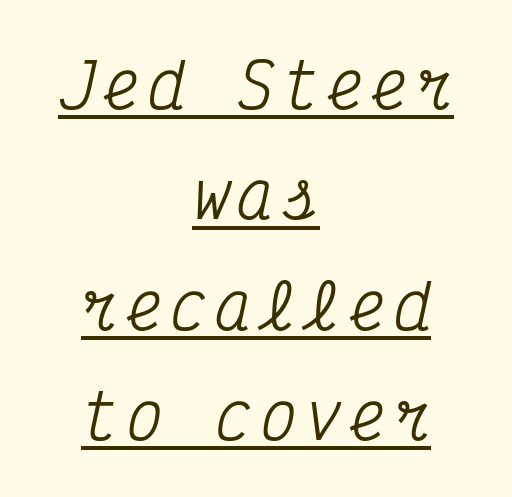
You could count columns in this text — the font is strictly monospaced. Line starts and ends both wander, symmetrically. Compared with undecorated copy, this sample adds a rule below the words. The rendering applies a slant to the glyphs. The letters carry serifs — small finishing strokes at the ends of their stems.
